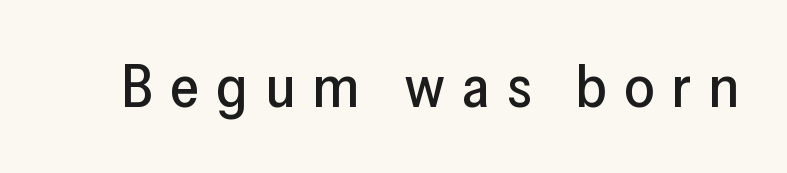
Q: Is the text italic (slanted)? A: No, it is upright.
Q: Is the typeface a serif or a sans-serif typeface? A: Sans-serif.
Q: Is the text underlined? A: No.
Q: Is the spacing between letters normal or unusually wide? A: Unusually wide.
Q: Width (condensed, normal, or wide)? A: Normal.
Q: Stroke contrast? A: Low.
Q: x-height? A: Medium.
Q: Monospaced? A: No.
